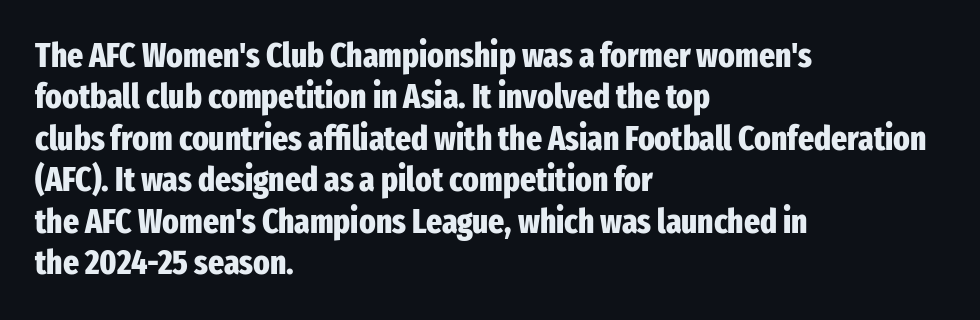
The image shows 34 px heavy, condensed sans-serif type, upright; set left-aligned, line spacing 1.22x, normal letter spacing, not underlined; low stroke contrast and a medium x-height.
